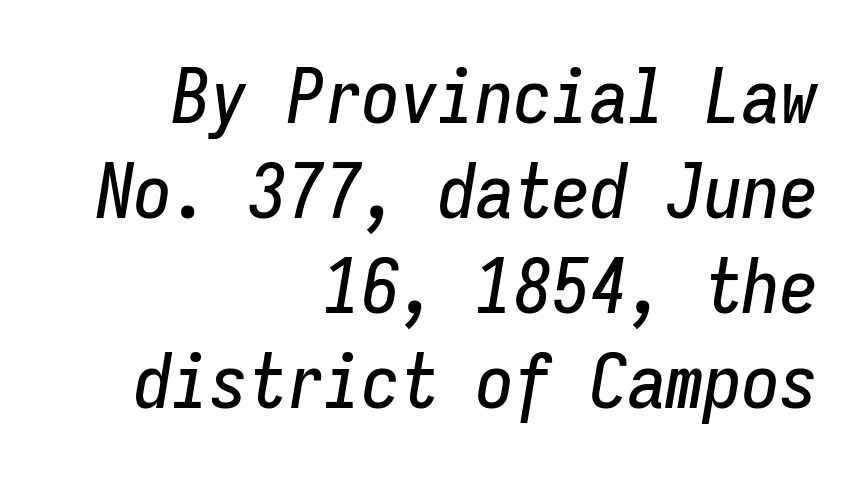
Q: Is the text italic (slanted)? A: Yes, it leans right by about 9 degrees.
Q: Is the text underlined? A: No.
Q: How is the paragraph aligned? A: Right-aligned.
Q: Is the spacing between letters normal or unusually wide? A: Normal.
Q: Is the spacing between lines tight, normal or loose? A: Normal.
Q: Width (condensed, normal, or wide)? A: Condensed.
Q: Stroke contrast? A: Low.
Q: x-height? A: Medium.
Q: Monospaced? A: Yes.
